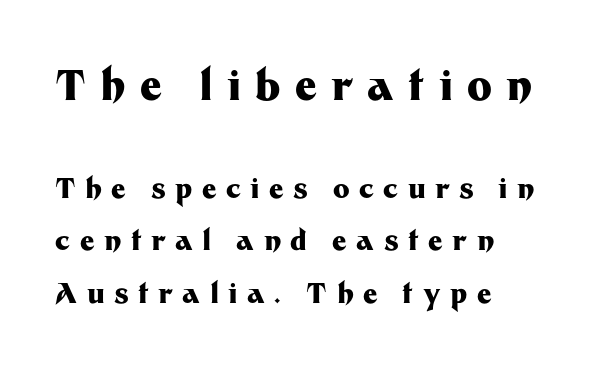
{"serif": "no", "italic": "no", "bold": "yes", "weight": "heavy", "width": "normal", "stroke_contrast": "medium", "x_height": "medium", "monospaced": "no", "underline": "no", "align": "left", "line_spacing_ratio": 1.88, "letter_spacing": "wide", "letter_spacing_em": 0.34, "larger_block": "first", "size_ratio": 1.5, "glyph_px": 42}
